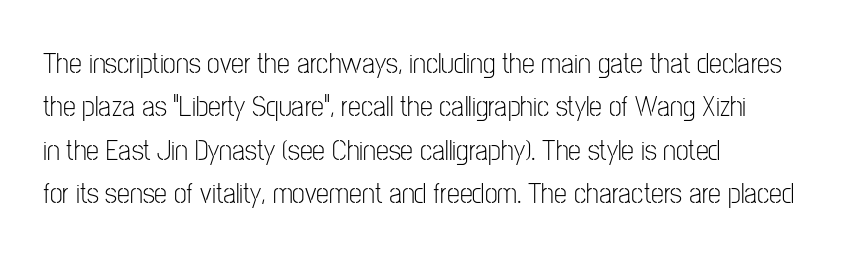
The image shows 29 px light, condensed sans-serif type, upright; set left-aligned, normal line spacing (1.5x), normal letter spacing, not underlined; low stroke contrast and a medium x-height.
